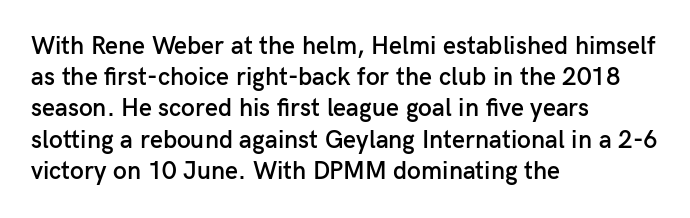
The image shows 25 px text type, upright; set left-aligned, normal line spacing (1.25x), normal letter spacing, not underlined.
